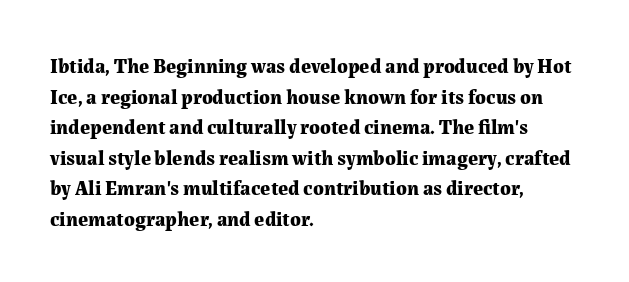
Q: Is the text bold? A: Yes.
Q: Is the text italic (slanted)? A: No, it is upright.
Q: Is the text underlined? A: No.
Q: How is the paragraph aligned? A: Left-aligned.
Q: Is the spacing between letters normal or unusually wide? A: Normal.
Q: Is the spacing between lines tight, normal or loose? A: Normal.
